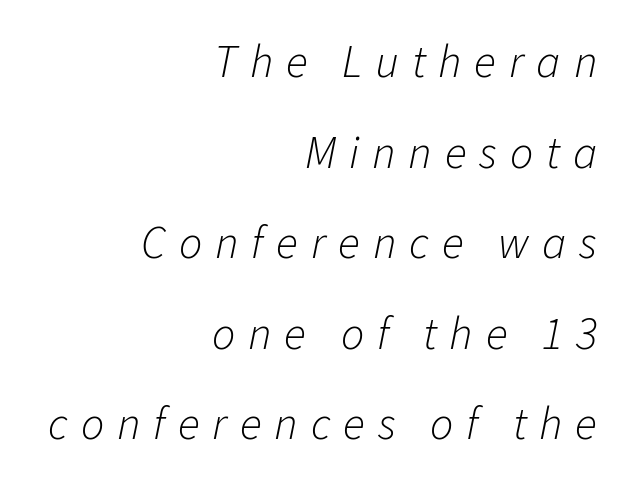
The characters are drawn with everyday or finer stroke widths. The face used here is proportionally spaced, like ordinary book or web type. The space directly below the letters is spotless. The specimen reads as italic at a glance. Compared with typical body copy, the letter spacing here is much looser.
